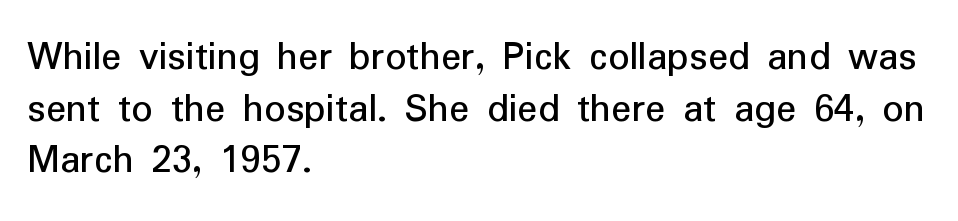
{"serif": "no", "italic": "no", "width": "normal", "stroke_contrast": "low", "x_height": "medium", "monospaced": "no", "underline": "no", "align": "left", "line_spacing_ratio": 1.23, "letter_spacing": "normal", "letter_spacing_em": 0.0, "glyph_px": 42}
